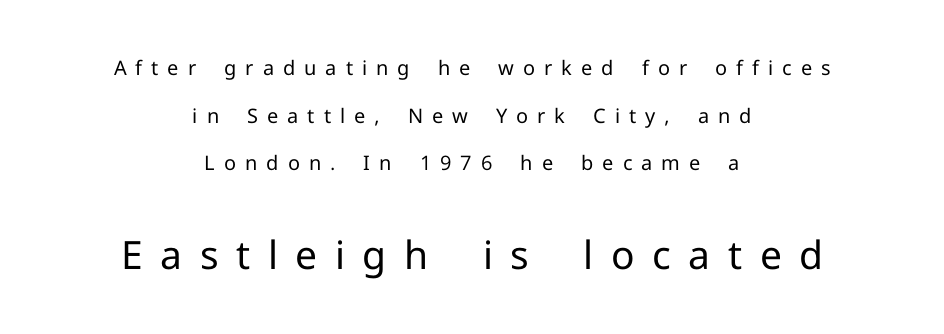
The image shows 39 px regular-weight sans-serif type, upright; set centered, loose line spacing (2.38x), unusually wide letter spacing (+0.45 em), not underlined; the second (bottom) block is 1.95x larger; low stroke contrast and a medium x-height.
